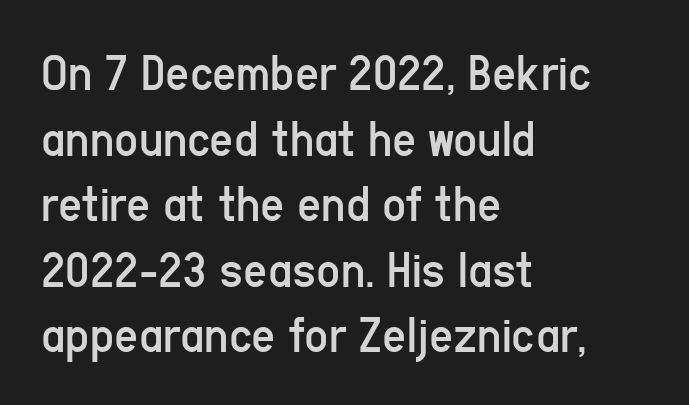
{"serif": "no", "italic": "no", "bold": "no", "weight": "regular", "width": "condensed", "stroke_contrast": "low", "x_height": "medium", "monospaced": "no", "underline": "no", "align": "left", "line_spacing": "normal", "line_spacing_ratio": 1.26, "letter_spacing": "normal", "letter_spacing_em": 0.0, "glyph_px": 52}
